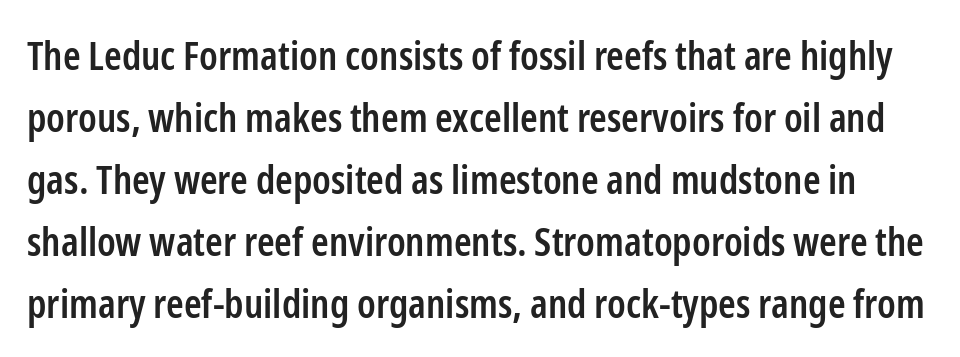
{"serif": "no", "italic": "no", "bold": "semi", "weight": "semibold", "width": "condensed", "stroke_contrast": "low", "x_height": "medium", "monospaced": "no", "underline": "no", "line_spacing": "normal", "line_spacing_ratio": 1.55, "letter_spacing": "normal", "letter_spacing_em": 0.0, "glyph_px": 40}
